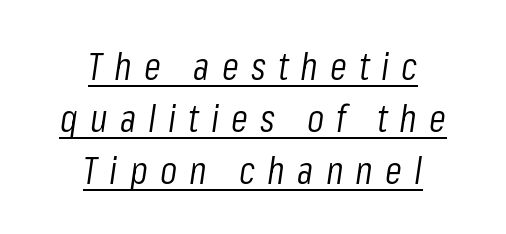
{"italic": "yes", "lean": "right", "slant_degrees": 8, "bold": "no", "weight": "light", "width": "condensed", "stroke_contrast": "low", "x_height": "medium", "monospaced": "no", "underline": "yes", "align": "center", "line_spacing": "normal", "line_spacing_ratio": 1.33, "letter_spacing": "wide", "letter_spacing_em": 0.31, "glyph_px": 39}
